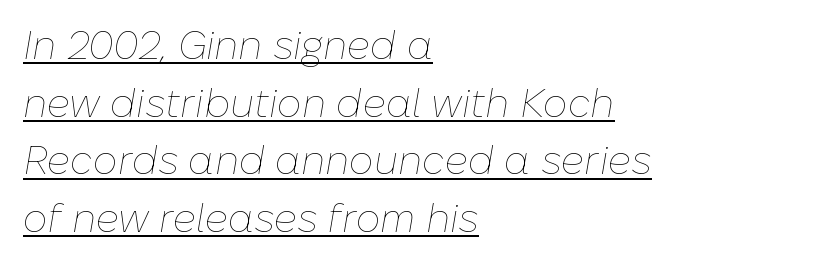
{"italic": "yes", "lean": "right", "slant_degrees": 10, "bold": "no", "weight": "thin", "width": "normal", "stroke_contrast": "low", "x_height": "medium", "monospaced": "no", "underline": "yes", "align": "left", "line_spacing": "normal", "line_spacing_ratio": 1.48, "letter_spacing": "normal", "letter_spacing_em": 0.0, "glyph_px": 39}
